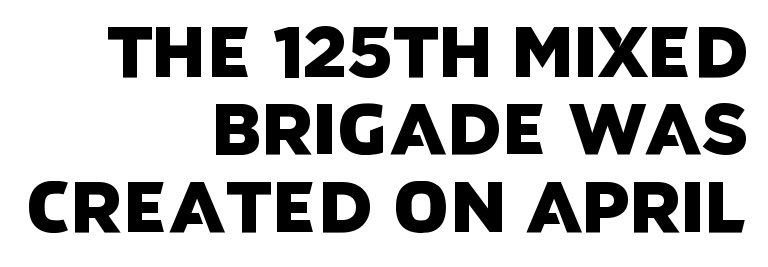
The block of text is dense from top to bottom, with scant space between rows. The face used here is proportionally spaced, like ordinary book or web type. The face used here is a sans, in the tradition of grotesques and geometrics. These lines stack with their right ends in a neat column.
